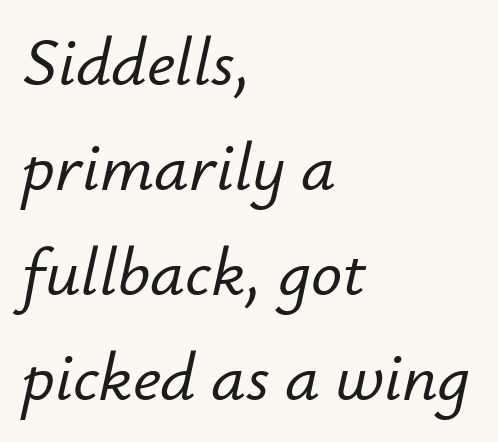
The image shows 69 px text type, italic (leaning right); set left-aligned, normal line spacing (1.52x), normal letter spacing, not underlined; low stroke contrast and a small x-height.
